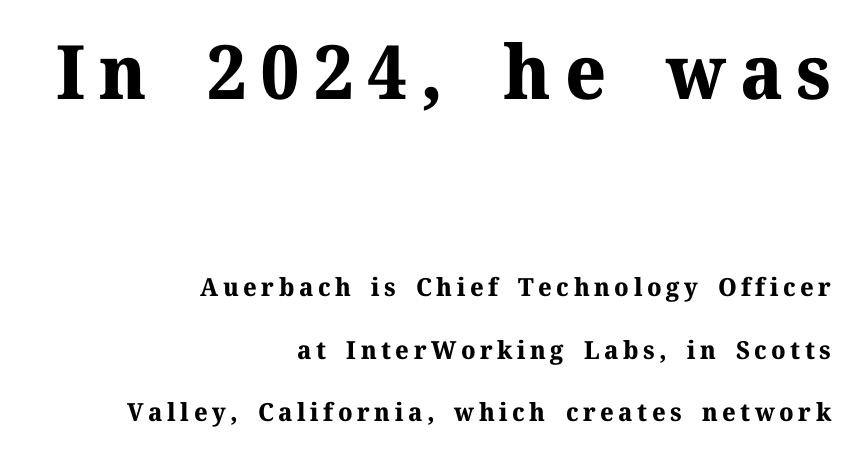
Rendered with straight, roman letterforms. The letters advance in unequal steps, a hallmark of proportional type. The rag falls on the left side of this text block. Weight: bold. In terms of leading, this rendering errs on the spacious side. You can tell from the footed stems that serif type was used.
